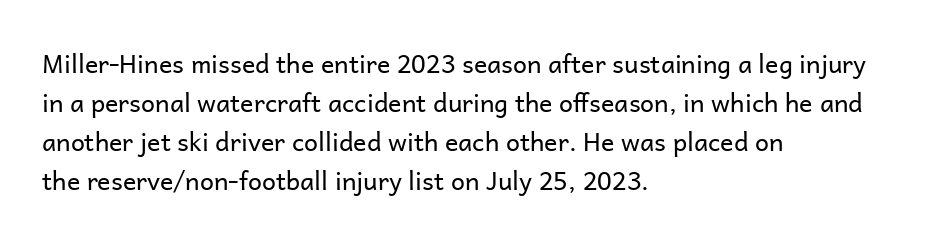
Q: Is the text bold? A: No.
Q: Is the text italic (slanted)? A: No, it is upright.
Q: Is the text underlined? A: No.
Q: How is the paragraph aligned? A: Left-aligned.
Q: Is the spacing between letters normal or unusually wide? A: Normal.
Q: Is the spacing between lines tight, normal or loose? A: Normal.
